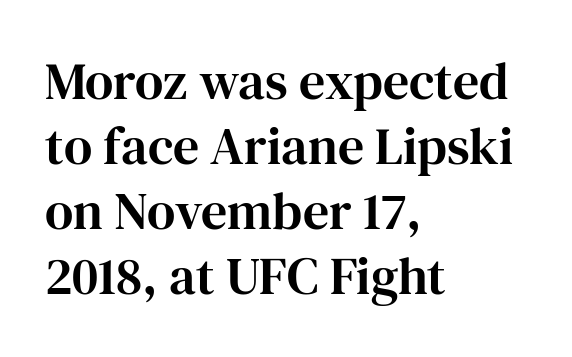
A serif font was chosen for this passage. The passage shown is typed in a proportional face where columns would drift. When letters stand straight like this, we call the style roman or upright. Spacing between characters is what you'd get straight out of the box. Unmarked baselines from the first word to the last.
